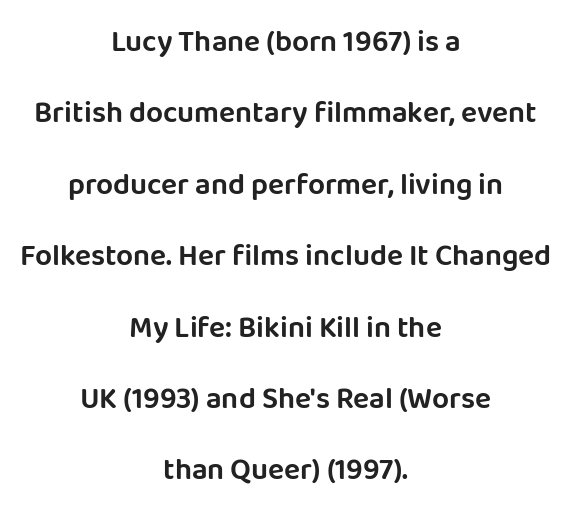
These lines are rendered in a variable-pitch font. The rendering positions every line midway between the sides. Italic? Not at all — the glyphs are vertical. Look at the bottom of the vertical strokes: they stop flat, with no serifs.
